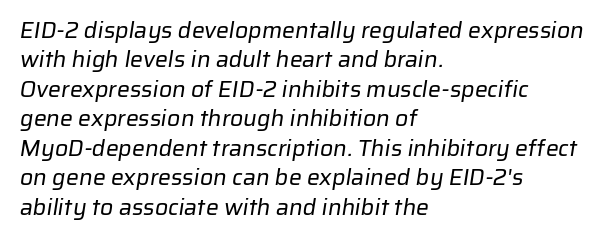
The image shows 23 px text type; set left-aligned, normal line spacing (1.28x), normal letter spacing, not underlined.
